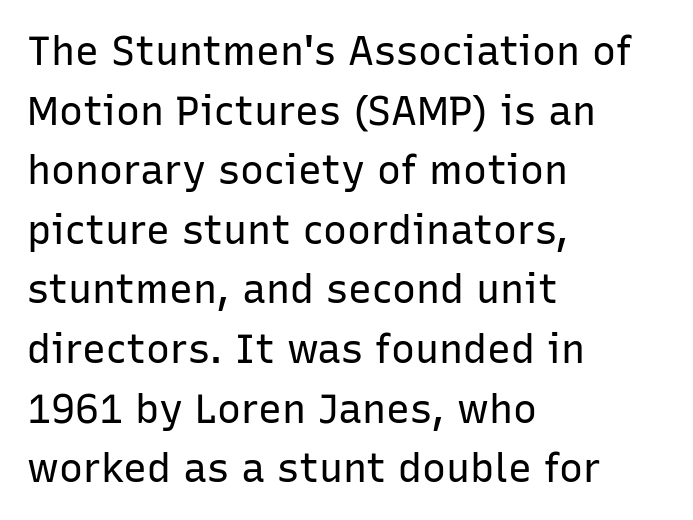
Q: Is the text bold? A: No.
Q: Is the text italic (slanted)? A: No, it is upright.
Q: Is the typeface a serif or a sans-serif typeface? A: Sans-serif.
Q: Is the text underlined? A: No.
Q: How is the paragraph aligned? A: Left-aligned.
Q: Is the spacing between letters normal or unusually wide? A: Normal.
Q: Is the spacing between lines tight, normal or loose? A: Normal.
Q: Width (condensed, normal, or wide)? A: Normal.
Q: Stroke contrast? A: Low.
Q: x-height? A: Medium.
Q: Monospaced? A: No.
